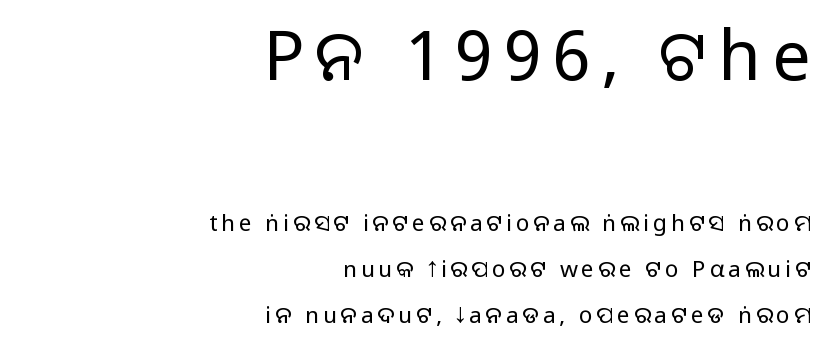
The image shows 69 px regular-weight sans-serif type, upright; set right-aligned, loose line spacing (2.0x), not underlined; the first (top) block is 3.0x larger; low stroke contrast and a large x-height.
